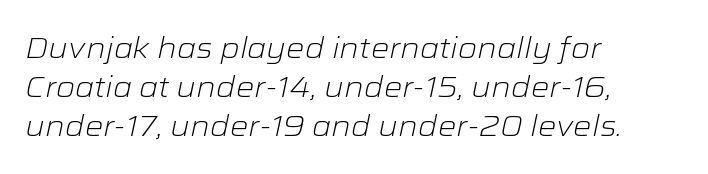
{"italic": "yes", "lean": "right", "slant_degrees": 12, "bold": "no", "weight": "light", "width": "wide", "stroke_contrast": "low", "x_height": "medium", "monospaced": "no", "underline": "no", "align": "left", "line_spacing": "normal", "line_spacing_ratio": 1.34, "letter_spacing": "normal", "letter_spacing_em": 0.0, "glyph_px": 29}
